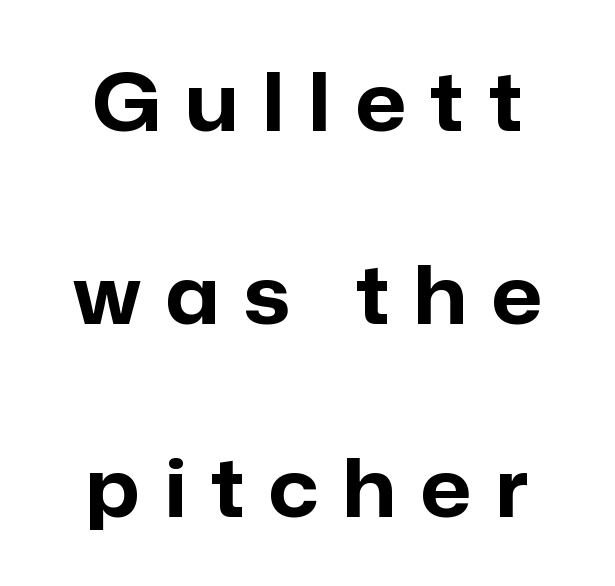
The image shows 80 px bold sans-serif type, upright; set centered, loose line spacing (2.41x), unusually wide letter spacing (+0.31 em), not underlined; low stroke contrast and a medium x-height.
